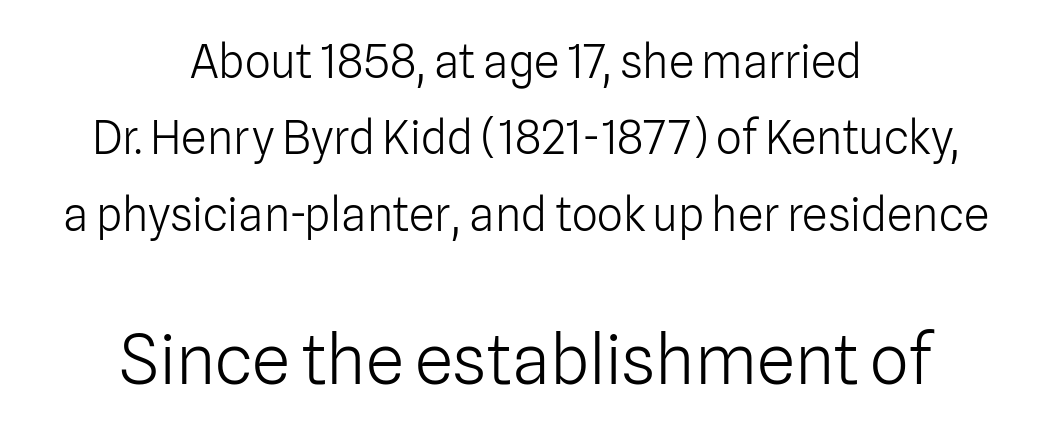
Which chunk is bigger? The second one — the bottom block dwarfs the top. Notice how the passage keeps no hard edge, just a central spine. Clear beneath every line of the passage. These lines are rendered in a variable-pitch font.
